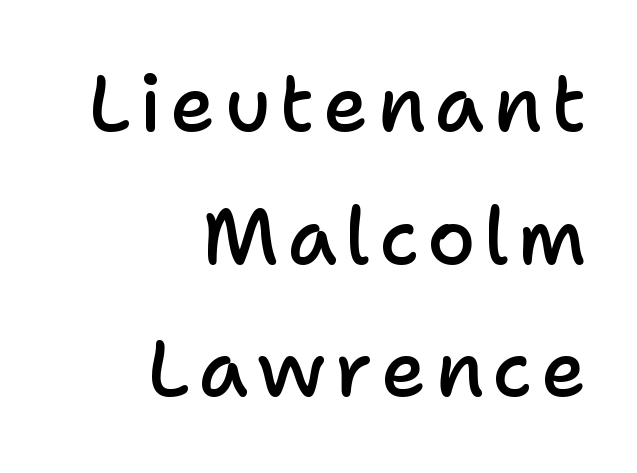
{"serif": "no", "italic": "no", "bold": "semi", "weight": "semibold", "width": "normal", "stroke_contrast": "low", "x_height": "medium", "monospaced": "no", "underline": "no", "align": "right", "line_spacing": "normal", "line_spacing_ratio": 1.7, "glyph_px": 78}
